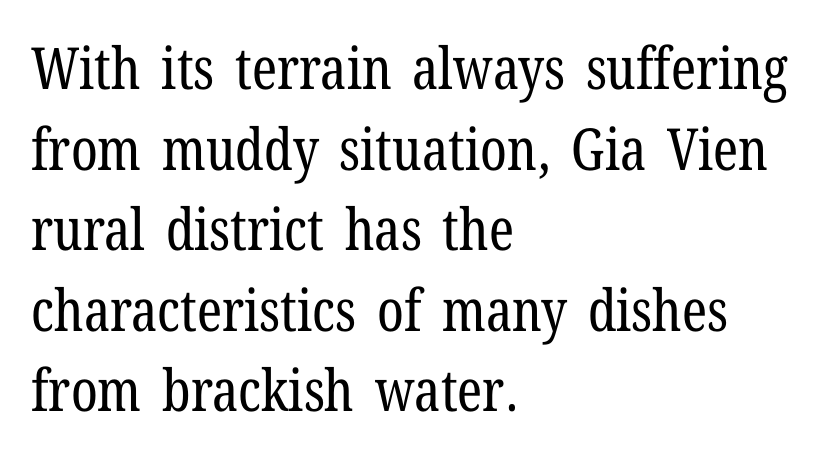
The image shows 58 px regular-weight, condensed serif type, upright; set left-aligned, normal line spacing (1.39x), normal letter spacing, not underlined; low stroke contrast and a medium x-height.
